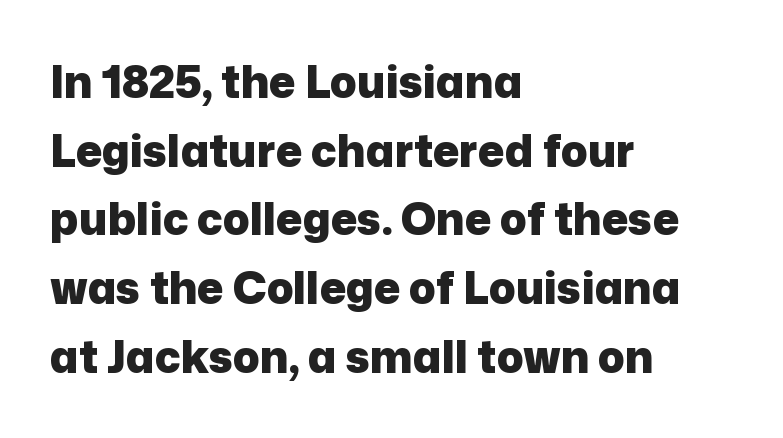
Q: Is the text bold? A: Yes.
Q: Is the text italic (slanted)? A: No, it is upright.
Q: Is the typeface a serif or a sans-serif typeface? A: Sans-serif.
Q: Is the text underlined? A: No.
Q: How is the paragraph aligned? A: Left-aligned.
Q: Is the spacing between letters normal or unusually wide? A: Normal.
Q: Is the spacing between lines tight, normal or loose? A: Normal.
Q: Width (condensed, normal, or wide)? A: Normal.
Q: Stroke contrast? A: Low.
Q: x-height? A: Medium.
Q: Monospaced? A: No.
